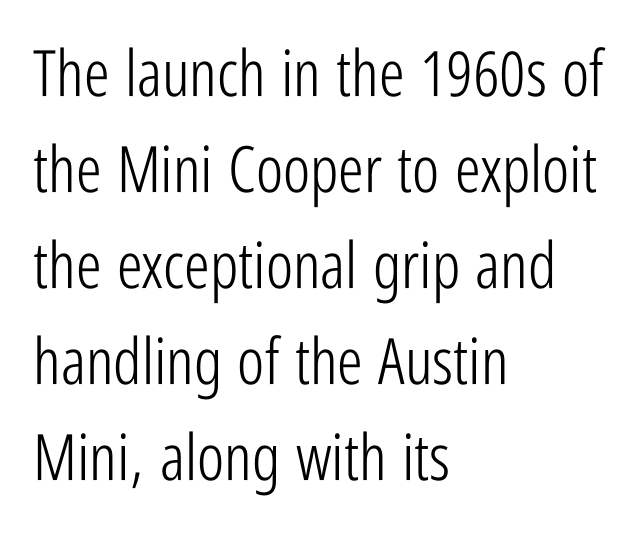
The image shows 64 px light, condensed sans-serif type, upright; set left-aligned, normal line spacing (1.5x), normal letter spacing, not underlined; low stroke contrast and a medium x-height.
